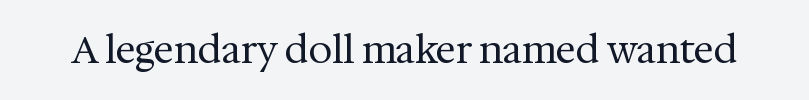
The image shows 38 px regular-weight serif type, upright; set normal letter spacing, not underlined; medium stroke contrast and a medium x-height.
